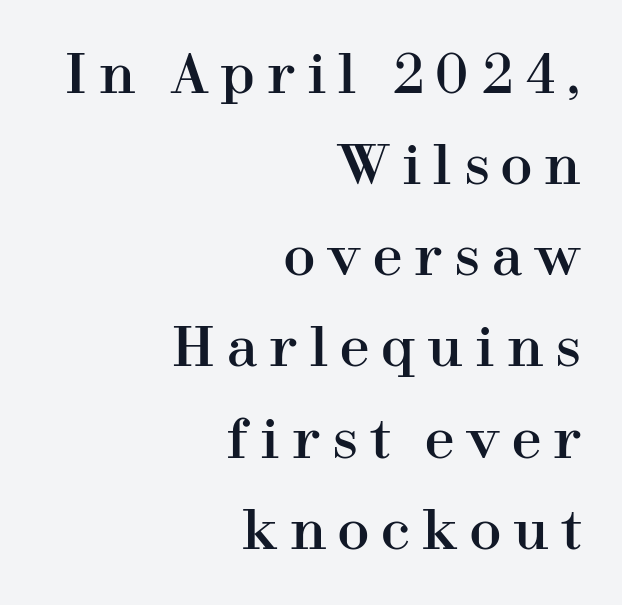
Q: Is the text italic (slanted)? A: No, it is upright.
Q: Is the typeface a serif or a sans-serif typeface? A: Serif.
Q: Is the text underlined? A: No.
Q: How is the paragraph aligned? A: Right-aligned.
Q: Is the spacing between letters normal or unusually wide? A: Unusually wide.
Q: Width (condensed, normal, or wide)? A: Normal.
Q: Stroke contrast? A: High.
Q: x-height? A: Medium.
Q: Monospaced? A: No.
